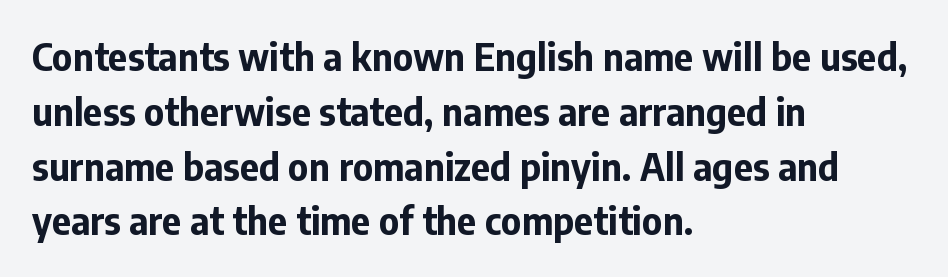
Notice how thick the strokes are: this is what a full bold looks like. The type sits square on the baseline with zero lean. Lines of text with bare space underneath. Vertically, the passage feels balanced, rows spaced as you'd expect. Spacing between characters is what you'd get straight out of the box. In terms of letterform style, serifs are entirely absent.
